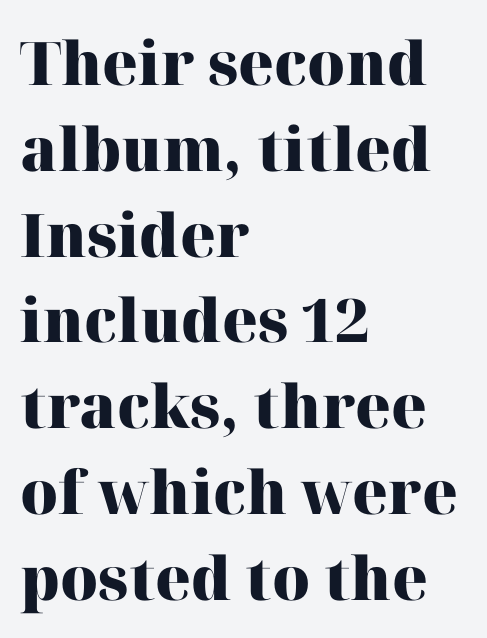
Short note: letters normally spaced. The zone under the glyphs is completely vacant. Compared with a centered layout, this one pins lines to the left instead. A normal amount of white space separates one row of letters from the next.
